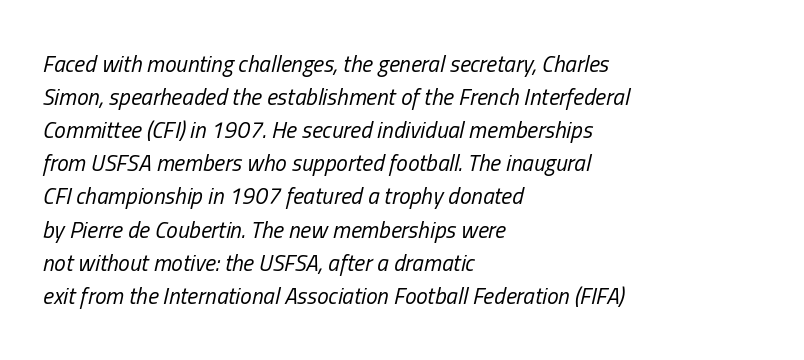
The image shows 23 px text type, italic (leaning right); set left-aligned, normal line spacing (1.44x), normal letter spacing, not underlined.
